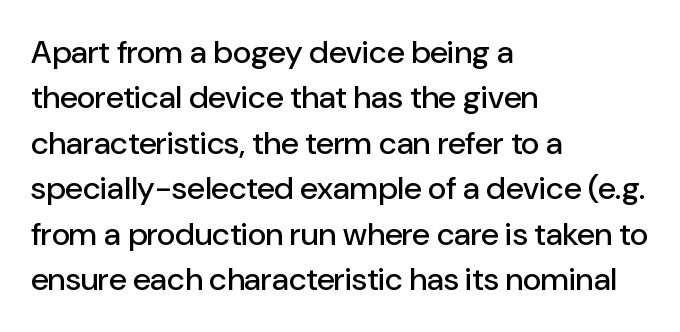
Serif or sans? Sans — the stroke terminals are bare. Rule under the text: the space is simply empty. The letters advance in unequal steps, a hallmark of proportional type. Tracking value appears to be zero — textbook default spacing.
